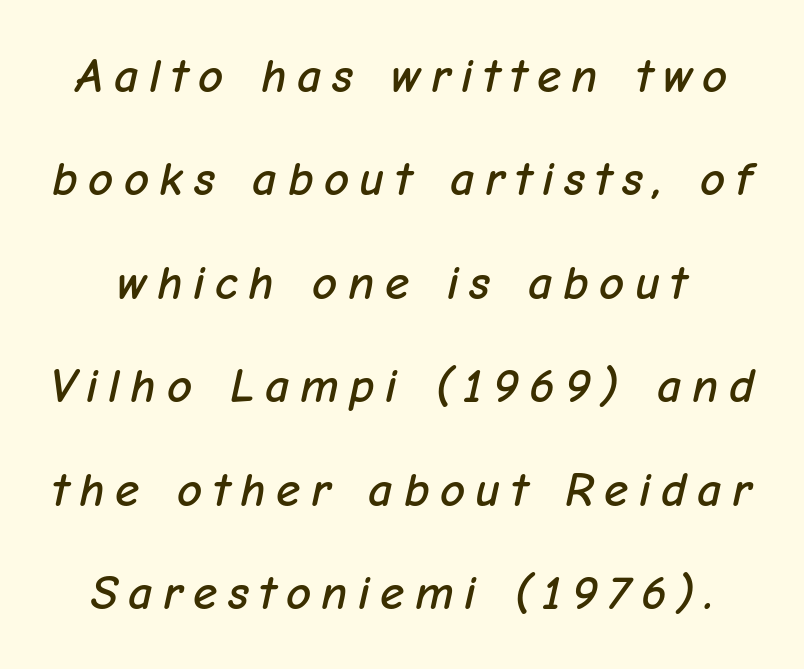
{"italic": "yes", "lean": "right", "slant_degrees": 12, "width": "normal", "stroke_contrast": "low", "x_height": "medium", "monospaced": "no", "underline": "no", "line_spacing": "loose", "line_spacing_ratio": 2.11, "letter_spacing": "wide", "letter_spacing_em": 0.21, "glyph_px": 49}
